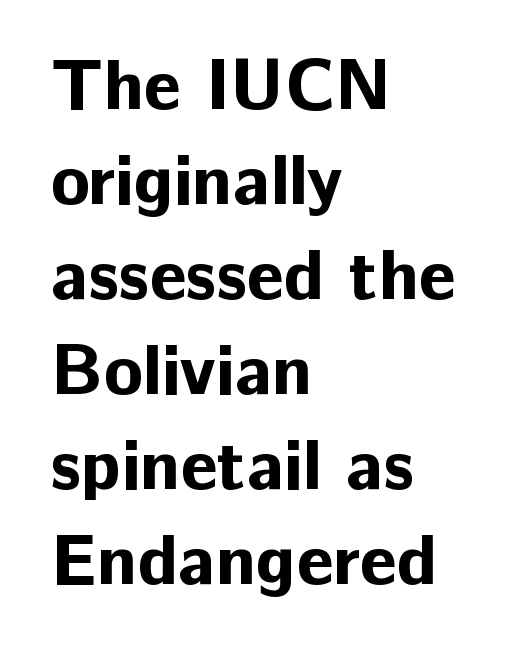
Q: Is the text bold? A: Yes.
Q: Is the text italic (slanted)? A: No, it is upright.
Q: Is the typeface a serif or a sans-serif typeface? A: Sans-serif.
Q: Is the text underlined? A: No.
Q: How is the paragraph aligned? A: Left-aligned.
Q: Is the spacing between letters normal or unusually wide? A: Normal.
Q: Is the spacing between lines tight, normal or loose? A: Normal.
Q: Width (condensed, normal, or wide)? A: Normal.
Q: Stroke contrast? A: Low.
Q: x-height? A: Medium.
Q: Monospaced? A: No.
